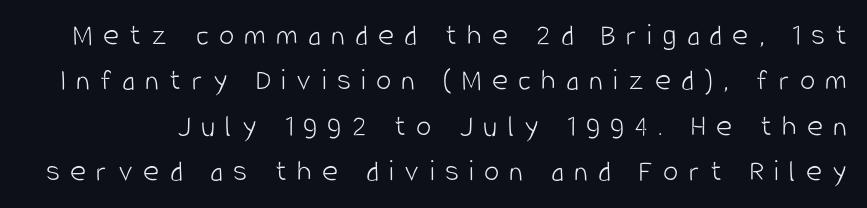
The image shows 31 px light, condensed sans-serif type, upright; set normal line spacing (1.46x), unusually wide letter spacing (+0.33 em), not underlined; low stroke contrast and a large x-height.
